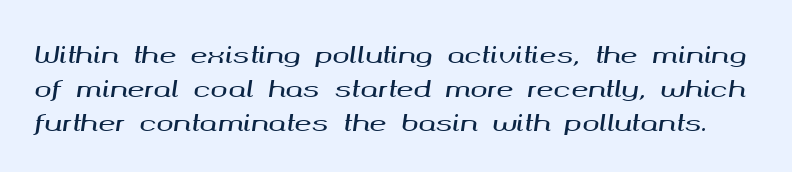
The image shows 23 px text type, italic (leaning right); set normal line spacing (1.47x), normal letter spacing, not underlined.
